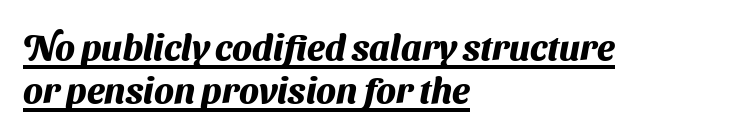
The image shows 36 px heavy sans-serif type; set left-aligned, line spacing 1.2x, normal letter spacing, underlined; medium stroke contrast and a medium x-height.
